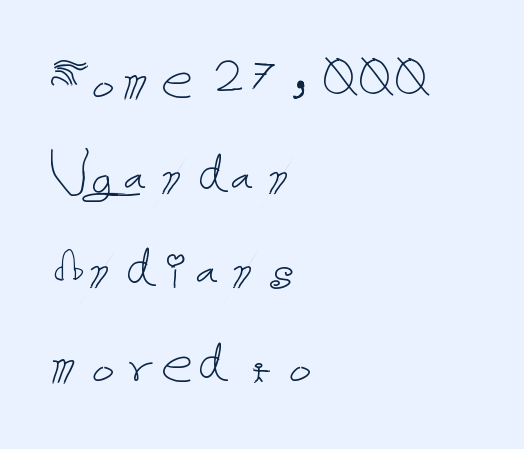
{"italic": "no", "bold": "no", "weight": "thin", "width": "normal", "stroke_contrast": "low", "x_height": "medium", "underline": "no", "align": "left", "line_spacing": "normal", "line_spacing_ratio": 1.48, "letter_spacing": "normal", "letter_spacing_em": 0.0, "glyph_px": 64}
